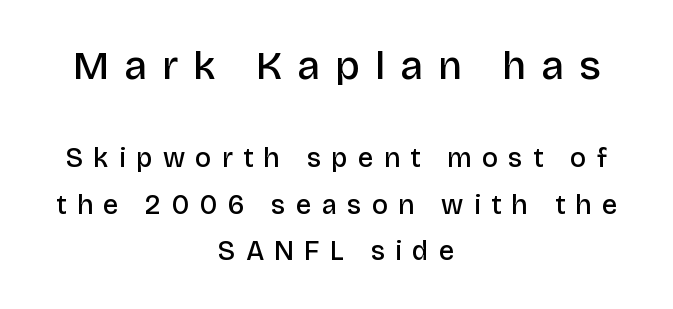
The image shows 40 px semibold sans-serif type, upright; set centered, line spacing 1.71x, unusually wide letter spacing (+0.38 em), not underlined; the first (top) block is 1.48x larger; low stroke contrast and a large x-height.
